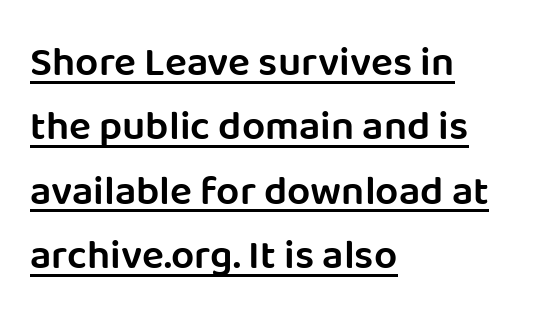
The image shows 41 px semibold sans-serif type, upright; set left-aligned, normal line spacing (1.57x), normal letter spacing, underlined; low stroke contrast and a large x-height.
